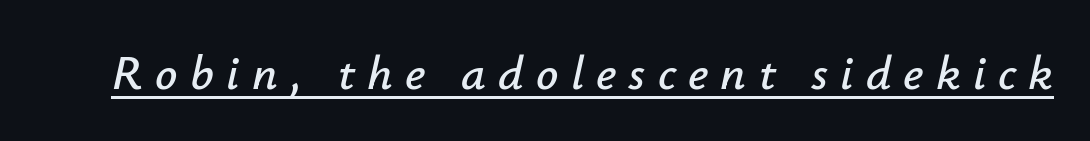
The image shows 49 px text type, italic (leaning right); set unusually wide letter spacing (+0.25 em), underlined; low stroke contrast and a small x-height.
